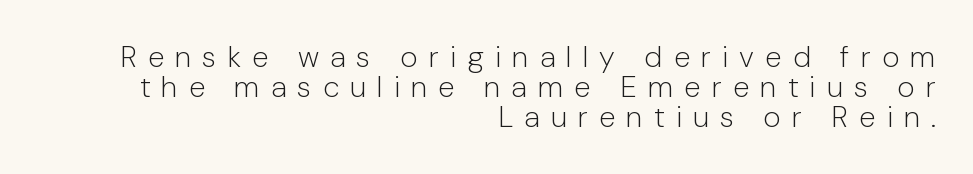
Line spacing here is tight. A clean baseline with only descenders dipping below it. Is the type heavy? It reads as light-to-regular instead. Posture: straight, roman, zero tilt. Horizontally, the lines are justified to the trailing edge only.
